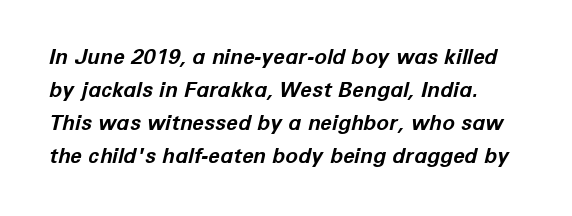
Q: Is the text bold? A: Yes.
Q: Is the text italic (slanted)? A: Yes, it leans right by about 12 degrees.
Q: Is the text underlined? A: No.
Q: Is the spacing between letters normal or unusually wide? A: Normal.
Q: Is the spacing between lines tight, normal or loose? A: Normal.
